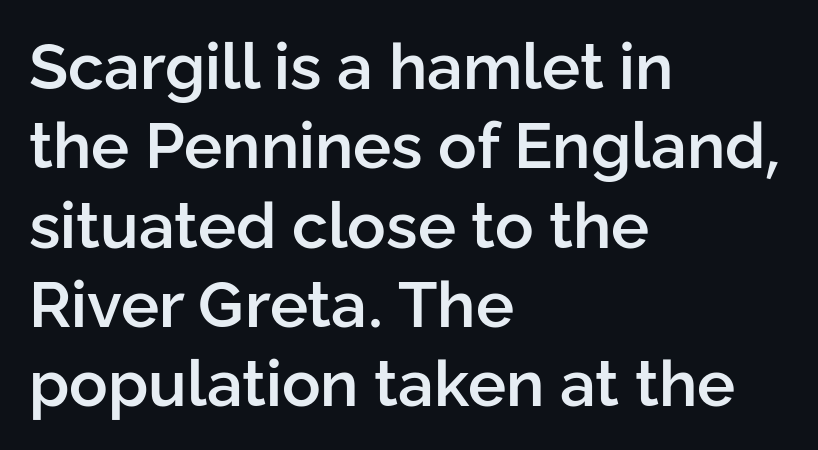
{"serif": "no", "italic": "no", "bold": "semi", "weight": "semibold", "width": "normal", "stroke_contrast": "low", "x_height": "medium", "monospaced": "no", "underline": "no", "align": "left", "line_spacing_ratio": 1.24, "letter_spacing": "normal", "letter_spacing_em": 0.0, "glyph_px": 64}
